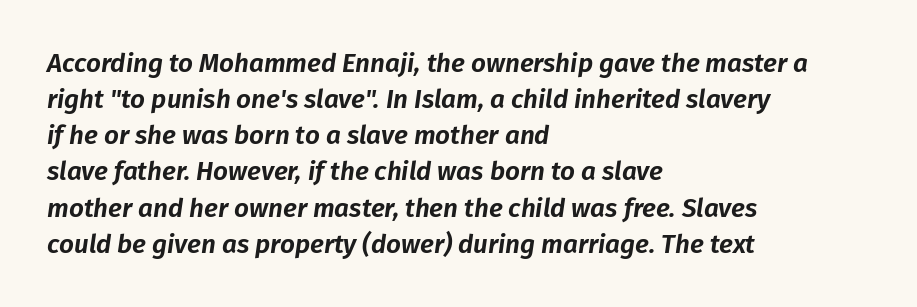
The text block is weighted toward the left margin, trailing off unevenly rightward. Emphasis-style slanted type is in use. Words appear dense and cohesive because spacing is normal. The rendering uses a moderate line-height, typical for paragraphs. Underline: absent.
